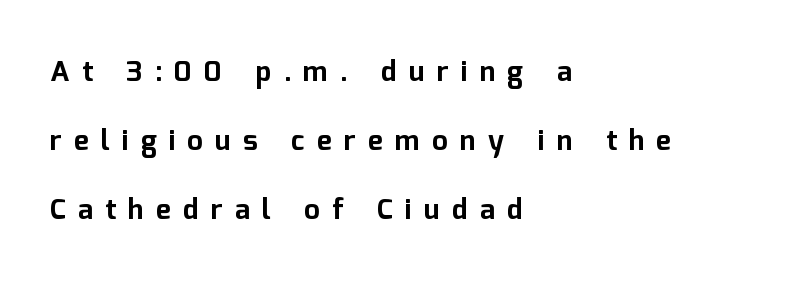
Q: Is the text bold? A: Yes.
Q: Is the text italic (slanted)? A: No, it is upright.
Q: Is the typeface a serif or a sans-serif typeface? A: Sans-serif.
Q: Is the text underlined? A: No.
Q: How is the paragraph aligned? A: Left-aligned.
Q: Is the spacing between letters normal or unusually wide? A: Unusually wide.
Q: Is the spacing between lines tight, normal or loose? A: Loose.
Q: Width (condensed, normal, or wide)? A: Normal.
Q: Stroke contrast? A: Low.
Q: x-height? A: Medium.
Q: Monospaced? A: No.
